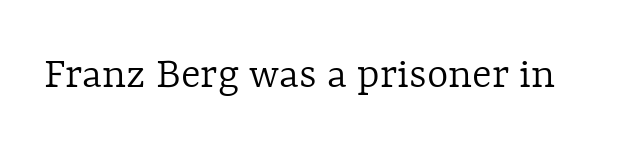
The image shows 46 px light type, upright; set normal letter spacing, not underlined; a medium x-height.
